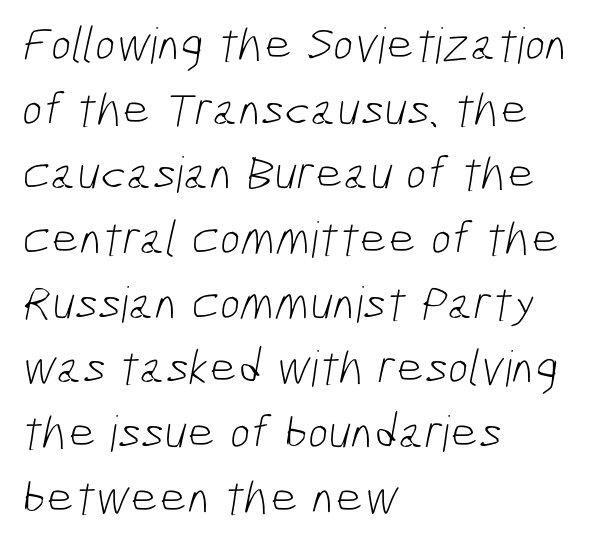
{"serif": "no", "bold": "no", "weight": "light", "width": "condensed", "stroke_contrast": "low", "x_height": "medium", "monospaced": "no", "underline": "no", "align": "left", "line_spacing": "normal", "line_spacing_ratio": 1.32, "letter_spacing": "normal", "letter_spacing_em": 0.0, "glyph_px": 49}
